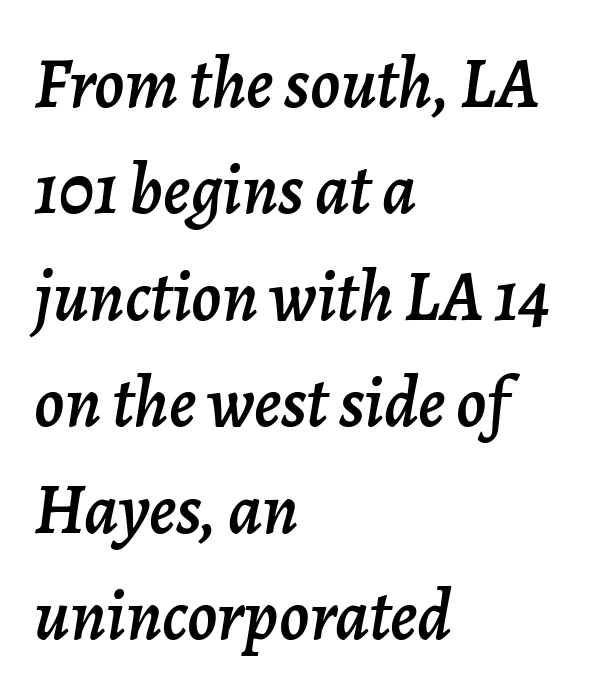
{"italic": "yes", "lean": "right", "slant_degrees": 7, "width": "normal", "stroke_contrast": "low", "x_height": "medium", "monospaced": "no", "underline": "no", "align": "left", "line_spacing": "normal", "line_spacing_ratio": 1.5, "letter_spacing": "normal", "letter_spacing_em": 0.0, "glyph_px": 71}
